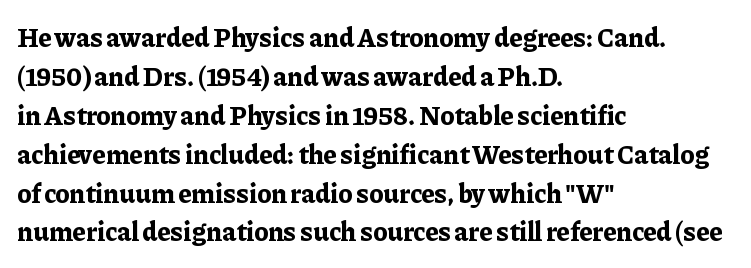
Q: Is the text bold? A: Yes.
Q: Is the text italic (slanted)? A: No, it is upright.
Q: Is the text underlined? A: No.
Q: How is the paragraph aligned? A: Left-aligned.
Q: Is the spacing between letters normal or unusually wide? A: Normal.
Q: Is the spacing between lines tight, normal or loose? A: Normal.
